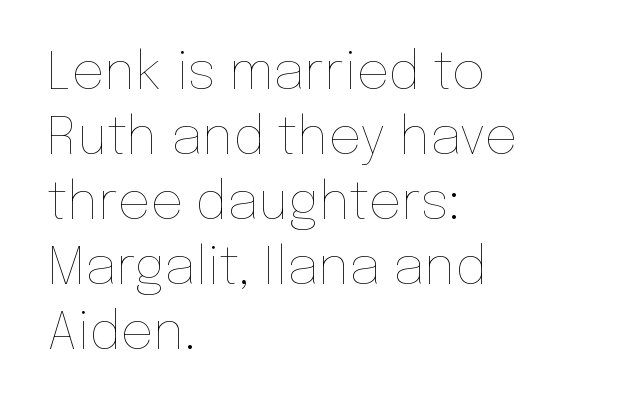
The font's upright variant was chosen for this text. Letter spacing: default. The passage shown is not underscored anywhere. Is the type heavy? It reads as light-to-regular instead. Compared with a centered layout, this one pins lines to the left instead.
